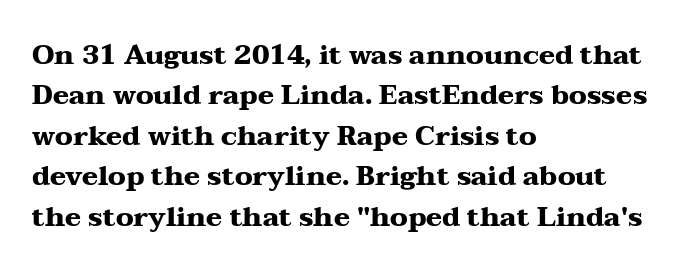
The image shows 27 px bold type, upright; set left-aligned, normal line spacing (1.5x), normal letter spacing, not underlined.
